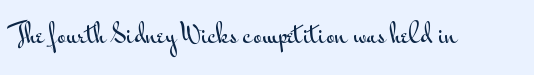
The image shows 24 px text type; set normal letter spacing, not underlined.
